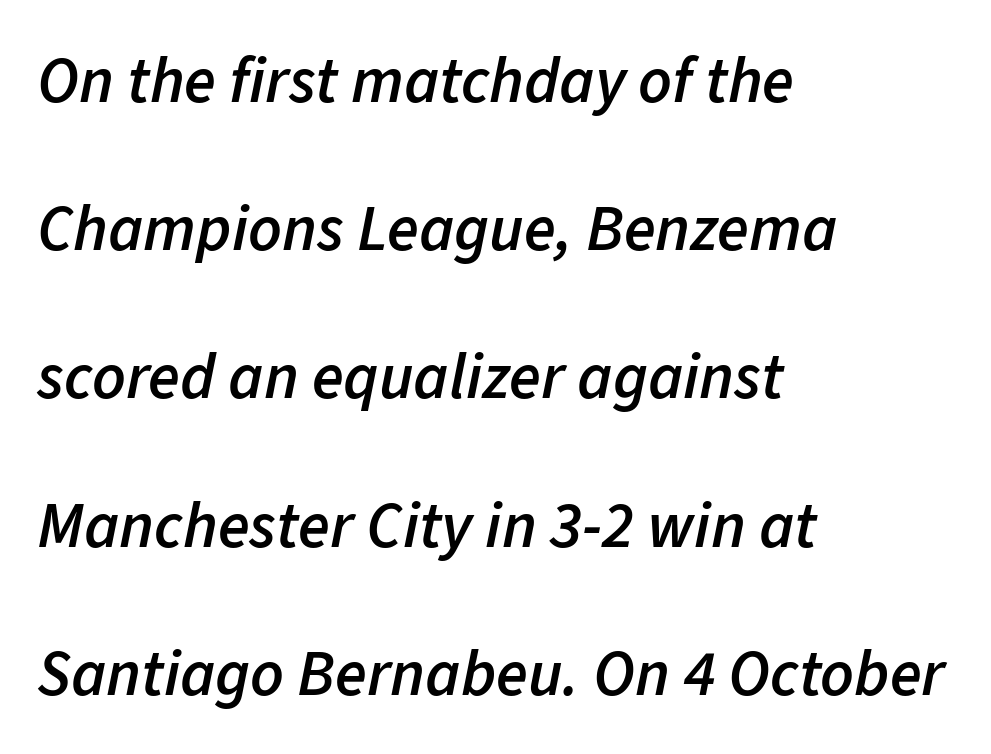
{"italic": "yes", "lean": "right", "slant_degrees": 11, "bold": "semi", "weight": "semibold", "width": "normal", "stroke_contrast": "low", "x_height": "medium", "monospaced": "no", "underline": "no", "align": "left", "line_spacing": "loose", "line_spacing_ratio": 2.28, "letter_spacing": "normal", "letter_spacing_em": 0.0, "glyph_px": 65}
